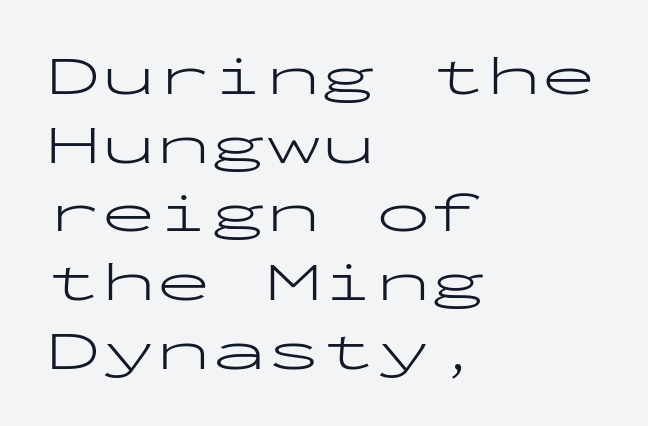
The image shows 55 px light, wide sans-serif type, upright, monospaced; set left-aligned, normal line spacing (1.25x), normal letter spacing, not underlined; low stroke contrast and a medium x-height.
